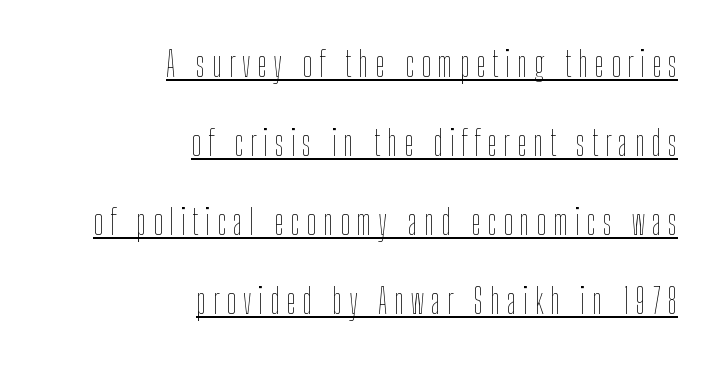
Q: Is the text bold? A: No.
Q: Is the text italic (slanted)? A: No, it is upright.
Q: Is the text underlined? A: Yes.
Q: How is the paragraph aligned? A: Right-aligned.
Q: Is the spacing between lines tight, normal or loose? A: Loose.
Q: Width (condensed, normal, or wide)? A: Condensed.
Q: Stroke contrast? A: Low.
Q: x-height? A: Medium.
Q: Monospaced? A: No.
